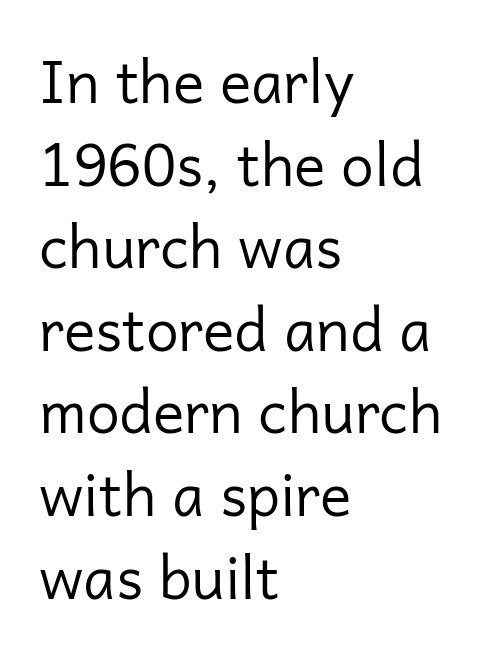
The image shows 59 px regular-weight sans-serif type, upright; set left-aligned, normal line spacing (1.4x), normal letter spacing, not underlined; low stroke contrast and a medium x-height.
